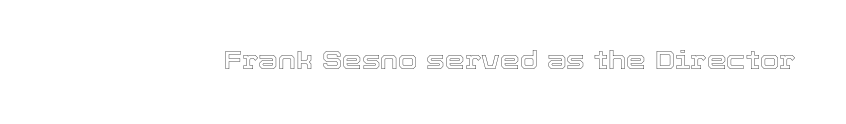
The image shows 25 px text type, upright; set normal letter spacing, not underlined.
